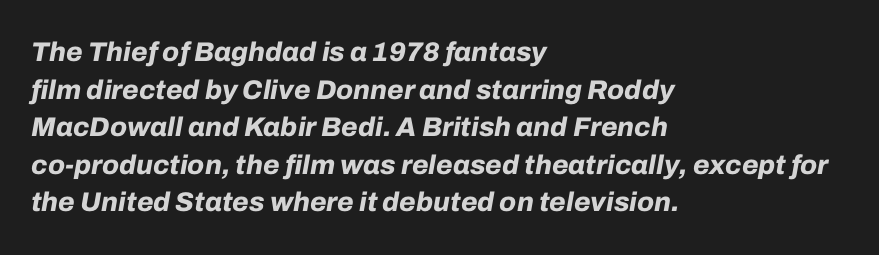
{"italic": "yes", "lean": "right", "slant_degrees": 10, "bold": "yes", "underline": "no", "align": "left", "line_spacing": "normal", "line_spacing_ratio": 1.39, "letter_spacing": "normal", "letter_spacing_em": 0.0, "glyph_px": 27}
